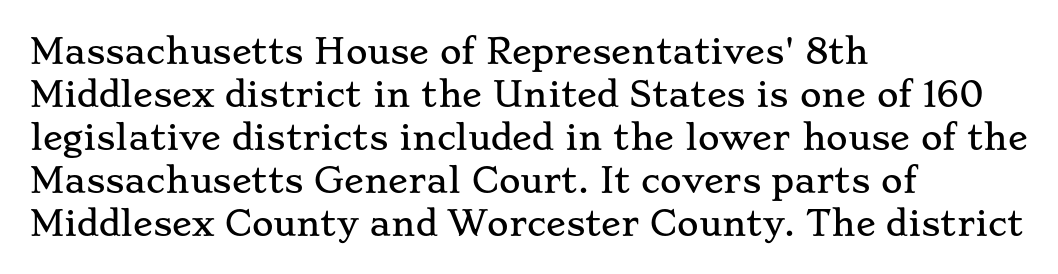
{"serif": "yes", "italic": "no", "width": "wide", "stroke_contrast": "low", "x_height": "small", "monospaced": "no", "underline": "no", "align": "left", "line_spacing": "normal", "line_spacing_ratio": 1.3, "letter_spacing": "normal", "letter_spacing_em": 0.0, "glyph_px": 33}
